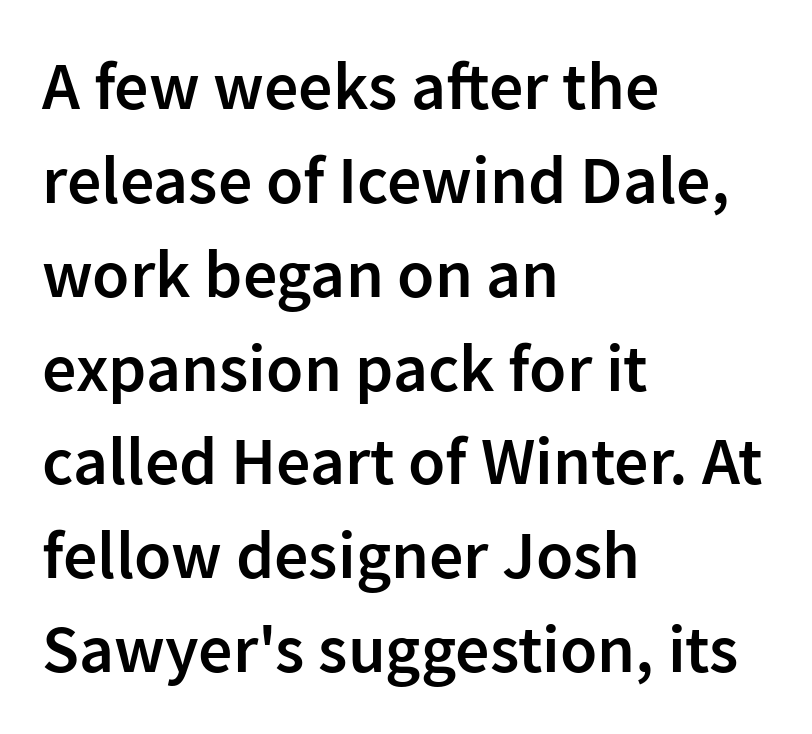
In CSS terms this would be text-align: left. A sans-serif font was chosen for this passage. Decoration check: the copy has no underline. Each new line begins a customary step beneath the previous one.
